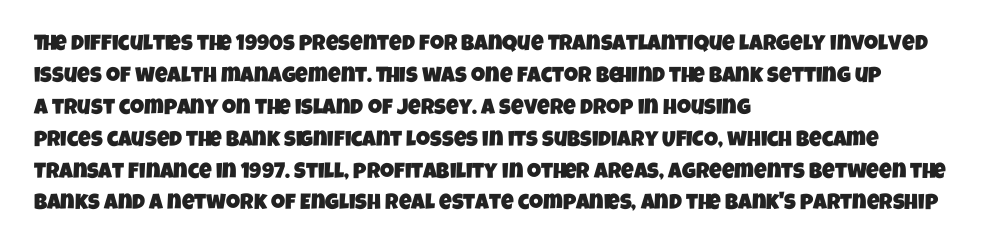
Casual observation: everything's shoved over to the left. Descenders are the only things crossing below the line. The space between consecutive lines is moderate. The letters sit at their default tracking, neither squeezed nor spread.
